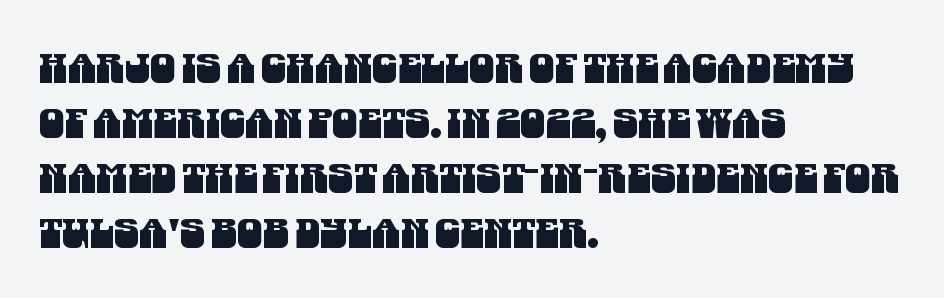
The gap between lines stays unmarked. The setting favours the left margin, as ordinary paragraphs usually do. Proportional: the letters do not fall into vertical columns. Students, observe: this is what conventionally led text looks like. The face used here is rendered with its standard letterfit. What kind of face is this? One without serifs — a sans.
